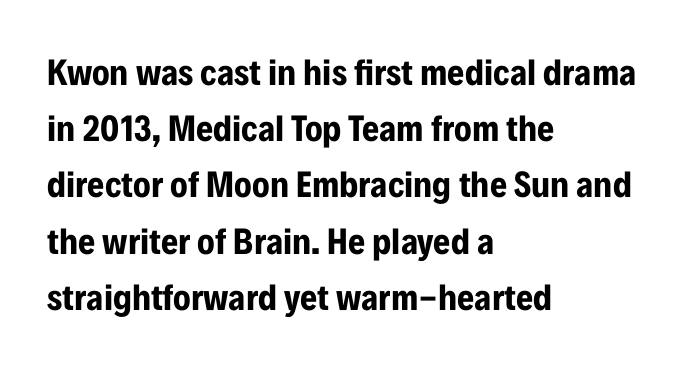
Q: Is the text bold? A: Yes.
Q: Is the text italic (slanted)? A: No, it is upright.
Q: Is the typeface a serif or a sans-serif typeface? A: Sans-serif.
Q: Is the text underlined? A: No.
Q: How is the paragraph aligned? A: Left-aligned.
Q: Is the spacing between letters normal or unusually wide? A: Normal.
Q: Is the spacing between lines tight, normal or loose? A: Normal.
Q: Width (condensed, normal, or wide)? A: Condensed.
Q: Stroke contrast? A: Low.
Q: x-height? A: Medium.
Q: Monospaced? A: No.
